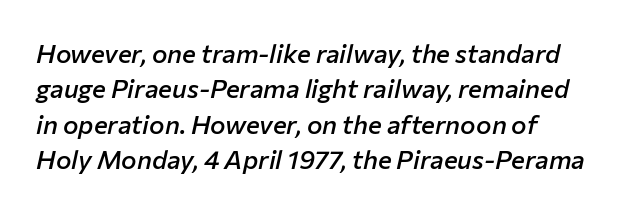
{"italic": "yes", "lean": "right", "slant_degrees": 12, "bold": "semi", "underline": "no", "line_spacing": "normal", "line_spacing_ratio": 1.36, "letter_spacing": "normal", "letter_spacing_em": 0.0, "glyph_px": 26}
